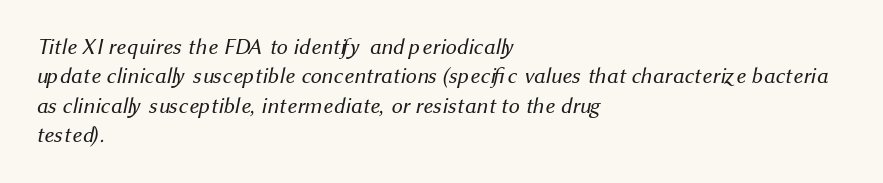
Q: Is the text bold? A: No.
Q: Is the text underlined? A: No.
Q: How is the paragraph aligned? A: Left-aligned.
Q: Is the spacing between letters normal or unusually wide? A: Normal.
Q: Is the spacing between lines tight, normal or loose? A: Normal.
